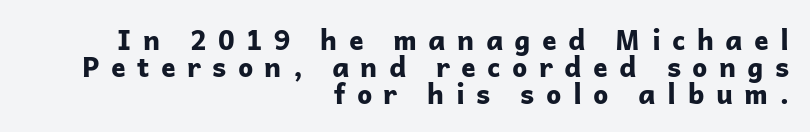
The image shows 27 px bold type, upright; set right-aligned, tight line spacing (1.0x), unusually wide letter spacing (+0.42 em), not underlined.
